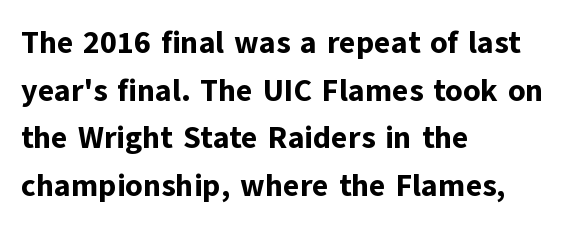
This is the regular roman posture of the typeface. Words float on clear page, feet unadorned. Honestly, the letter spacing is just normal — you wouldn't notice it. The ragged edge is on the right, which tells us the setting is flush left. Students, this is bold: see how much ink each stroke carries. This is sans-serif lettering, the kind often seen on screens and signage.
